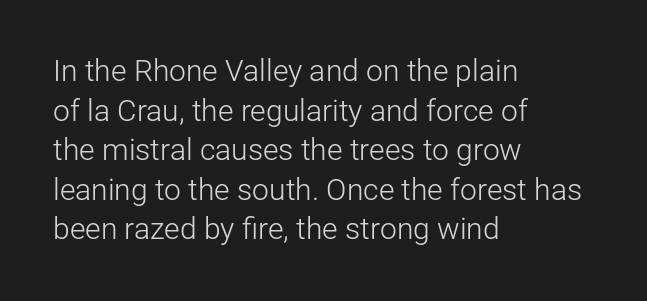
The image shows 30 px light sans-serif type, upright; set left-aligned, normal line spacing (1.32x), normal letter spacing, not underlined; low stroke contrast and a medium x-height.
